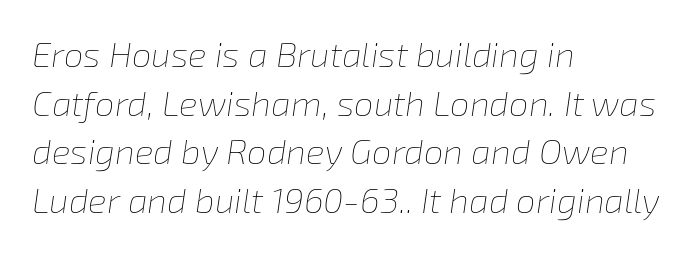
Q: Is the text bold? A: No.
Q: Is the text italic (slanted)? A: Yes, it leans right by about 8 degrees.
Q: Is the text underlined? A: No.
Q: How is the paragraph aligned? A: Left-aligned.
Q: Is the spacing between letters normal or unusually wide? A: Normal.
Q: Is the spacing between lines tight, normal or loose? A: Normal.
Q: Width (condensed, normal, or wide)? A: Normal.
Q: Stroke contrast? A: Low.
Q: x-height? A: Medium.
Q: Monospaced? A: No.
